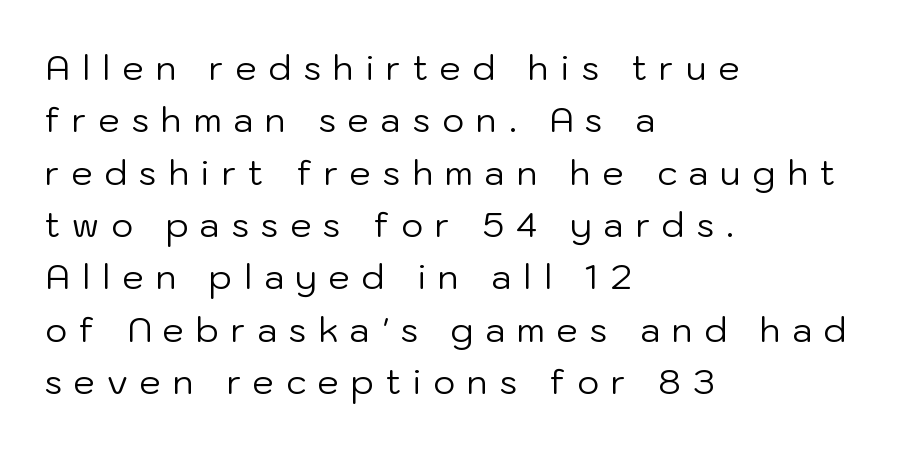
The image shows 34 px regular-weight sans-serif type, upright; set left-aligned, normal line spacing (1.54x), unusually wide letter spacing (+0.35 em), not underlined; low stroke contrast and a medium x-height.
